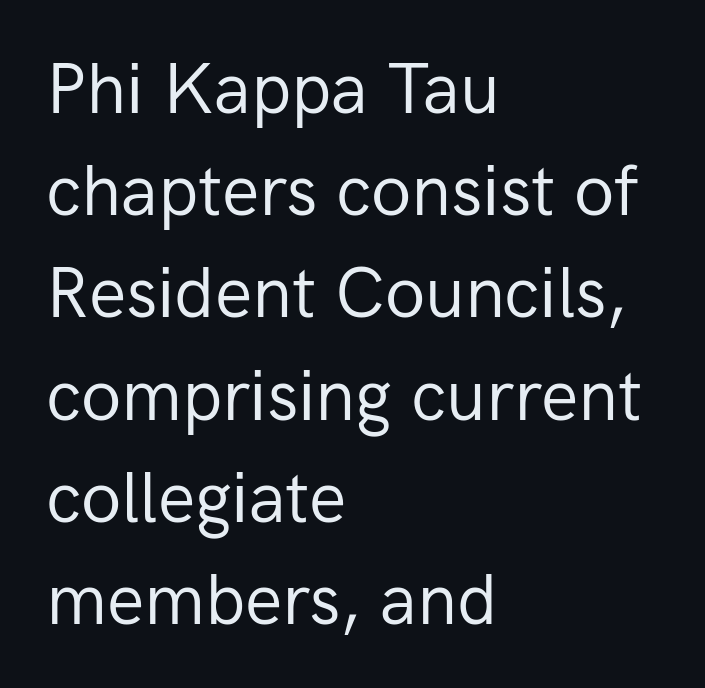
Do the characters align in a grid? No, the font is proportional. Words float on clear page, feet unadorned. The paragraph has a hard left edge and a soft right edge. How would I describe the line gaps? Plain and ordinary. No letter is thick-stroked: the sample isn't bold.
